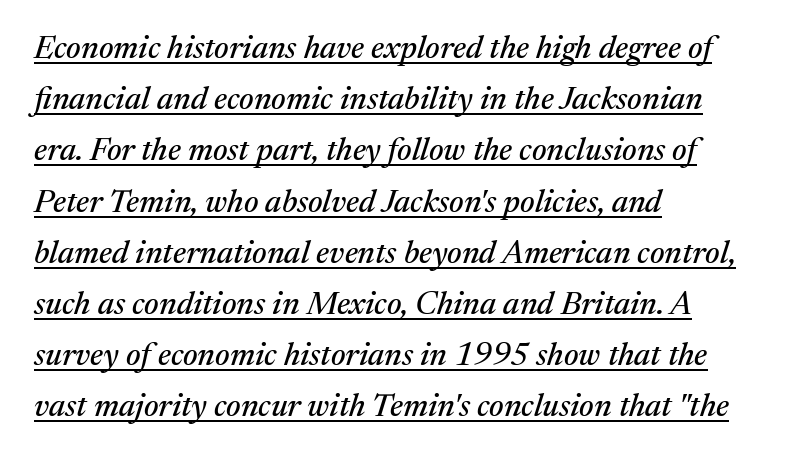
{"serif": "yes", "italic": "yes", "lean": "right", "slant_degrees": 17, "width": "normal", "stroke_contrast": "medium", "x_height": "medium", "monospaced": "no", "underline": "yes", "align": "left", "line_spacing": "normal", "line_spacing_ratio": 1.6, "letter_spacing": "normal", "letter_spacing_em": 0.0, "glyph_px": 32}
